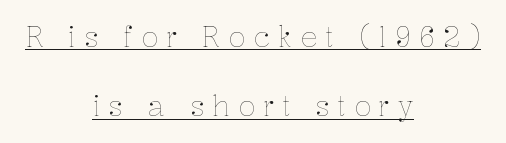
The image shows 28 px thin type, upright; set centered, loose line spacing (2.48x), unusually wide letter spacing (+0.29 em), underlined; low stroke contrast and a medium x-height.
